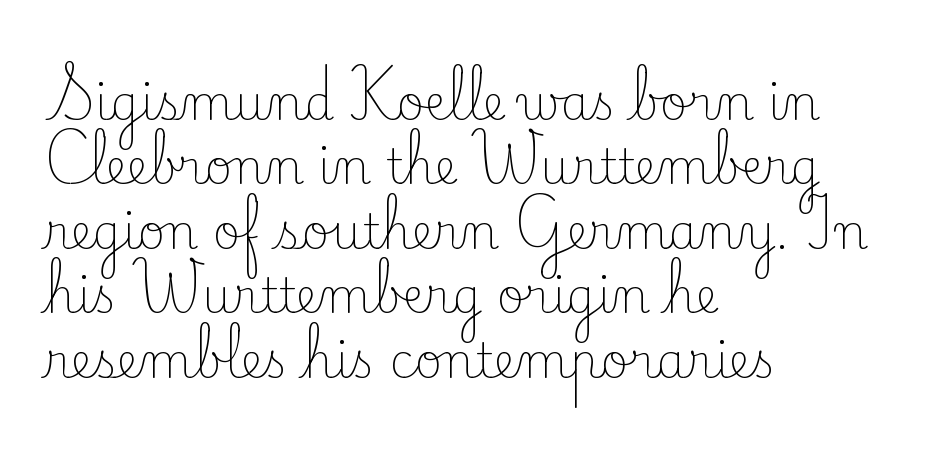
Q: Is the text bold? A: No.
Q: Is the text italic (slanted)? A: No, it is upright.
Q: Is the typeface a serif or a sans-serif typeface? A: Serif.
Q: Is the text underlined? A: No.
Q: How is the paragraph aligned? A: Left-aligned.
Q: Is the spacing between letters normal or unusually wide? A: Normal.
Q: Is the spacing between lines tight, normal or loose? A: Normal.
Q: Width (condensed, normal, or wide)? A: Normal.
Q: Stroke contrast? A: Low.
Q: x-height? A: Small.
Q: Monospaced? A: No.
